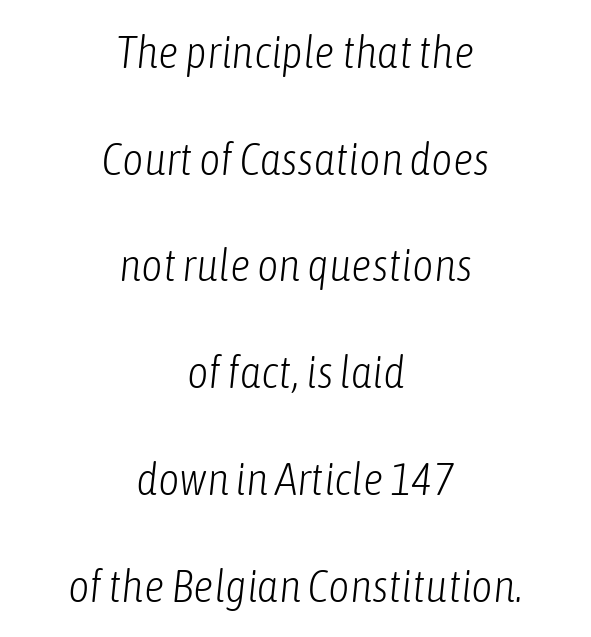
Q: Is the text bold? A: No.
Q: Is the text italic (slanted)? A: Yes, it leans right by about 6 degrees.
Q: Is the text underlined? A: No.
Q: How is the paragraph aligned? A: Centered.
Q: Is the spacing between letters normal or unusually wide? A: Normal.
Q: Is the spacing between lines tight, normal or loose? A: Loose.
Q: Width (condensed, normal, or wide)? A: Condensed.
Q: Stroke contrast? A: Low.
Q: x-height? A: Medium.
Q: Monospaced? A: No.
